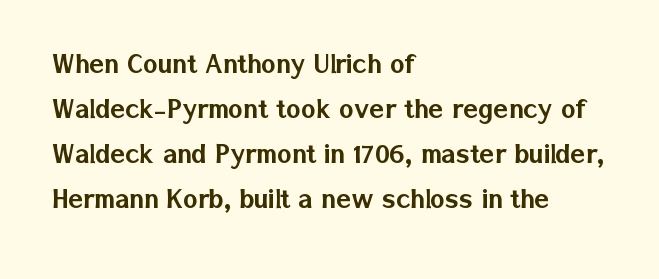
Q: Is the text italic (slanted)? A: No, it is upright.
Q: Is the typeface a serif or a sans-serif typeface? A: Sans-serif.
Q: Is the text underlined? A: No.
Q: How is the paragraph aligned? A: Left-aligned.
Q: Is the spacing between letters normal or unusually wide? A: Normal.
Q: Is the spacing between lines tight, normal or loose? A: Normal.
Q: Width (condensed, normal, or wide)? A: Normal.
Q: Stroke contrast? A: Low.
Q: x-height? A: Medium.
Q: Monospaced? A: No.
